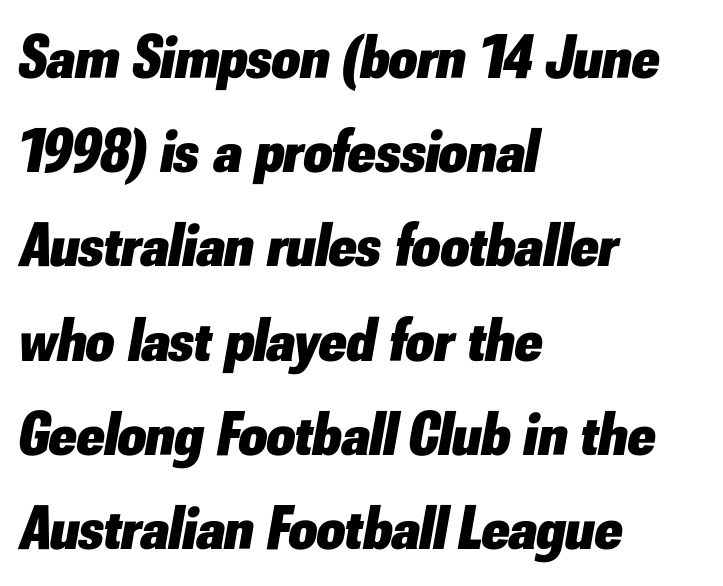
The image shows 62 px heavy type, italic (leaning right); set left-aligned, normal line spacing (1.52x), normal letter spacing, not underlined; low stroke contrast and a small x-height.
